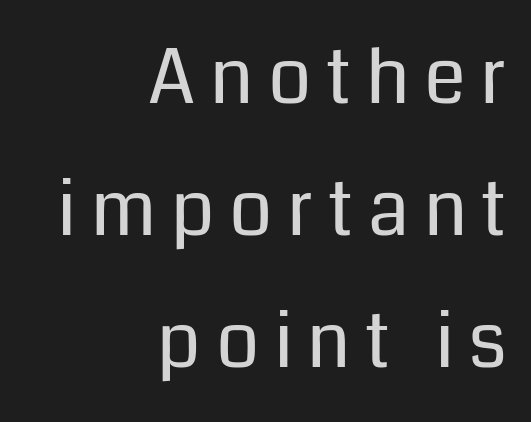
The image shows 76 px regular-weight sans-serif type, upright; set right-aligned, line spacing 1.74x, not underlined; low stroke contrast and a medium x-height.
